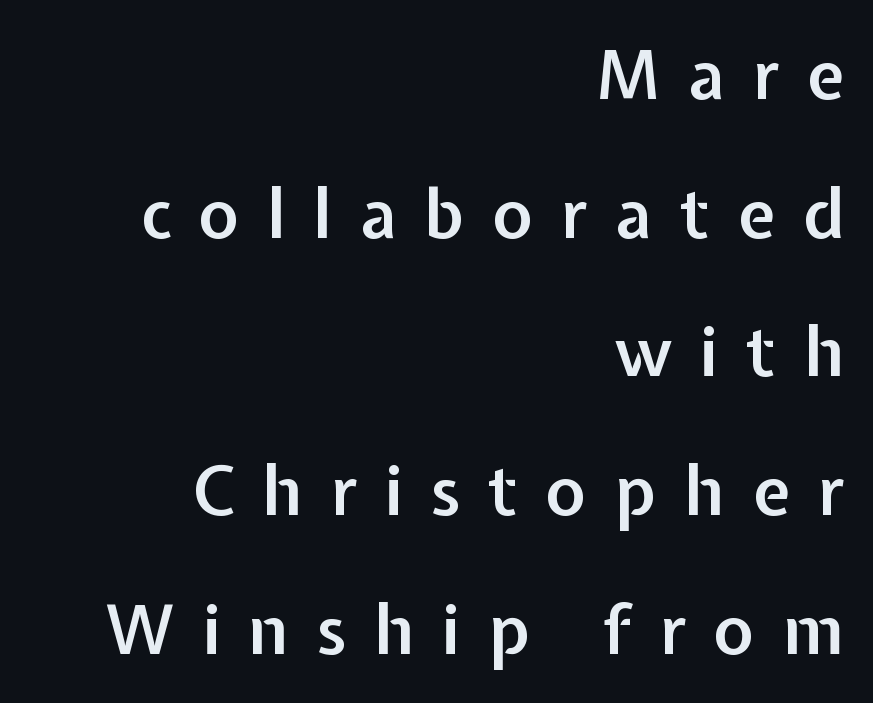
Someone cranked the tracking dial way up on this one. Think of a printed novel: that variable character pitch is what you see here. A clean baseline with only descenders dipping below it. Typographic density is moderately raised because the face is semibold. All the whitespace from short lines collects on the left.
